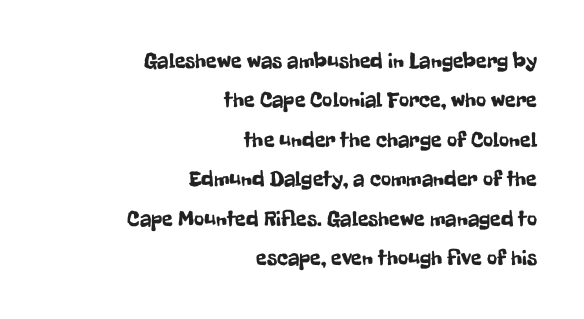
{"italic": "no", "underline": "no", "align": "right", "line_spacing_ratio": 1.79, "letter_spacing": "normal", "letter_spacing_em": 0.0, "glyph_px": 22}
